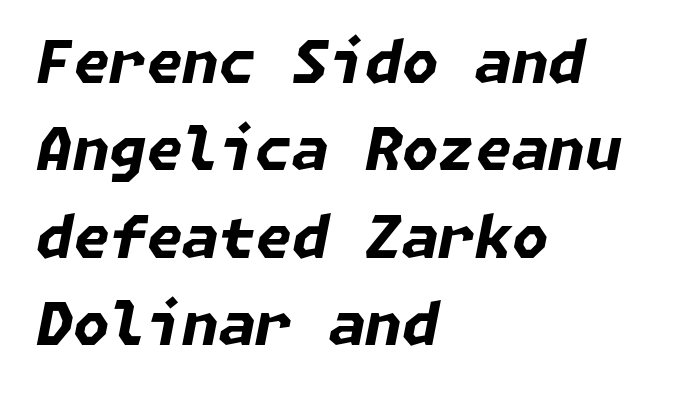
Q: Is the text bold? A: Yes.
Q: Is the text italic (slanted)? A: Yes, it leans right by about 11 degrees.
Q: Is the text underlined? A: No.
Q: How is the paragraph aligned? A: Left-aligned.
Q: Is the spacing between letters normal or unusually wide? A: Normal.
Q: Is the spacing between lines tight, normal or loose? A: Normal.
Q: Width (condensed, normal, or wide)? A: Normal.
Q: Stroke contrast? A: Low.
Q: x-height? A: Medium.
